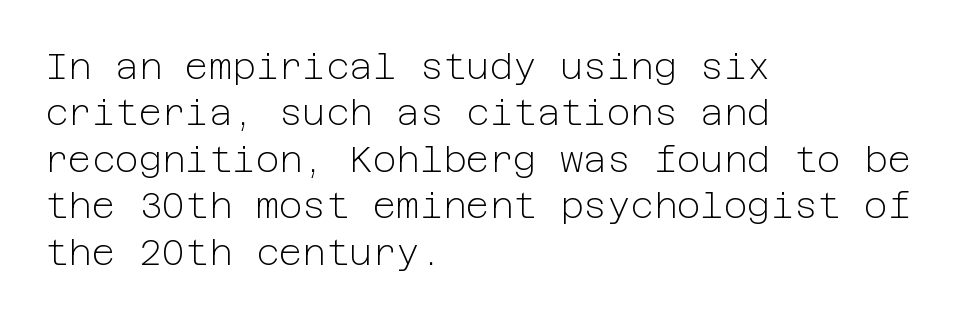
Q: Is the text bold? A: No.
Q: Is the text italic (slanted)? A: No, it is upright.
Q: Is the typeface a serif or a sans-serif typeface? A: Sans-serif.
Q: Is the text underlined? A: No.
Q: How is the paragraph aligned? A: Left-aligned.
Q: Is the spacing between letters normal or unusually wide? A: Normal.
Q: Is the spacing between lines tight, normal or loose? A: Normal.
Q: Width (condensed, normal, or wide)? A: Normal.
Q: Stroke contrast? A: Low.
Q: x-height? A: Medium.
